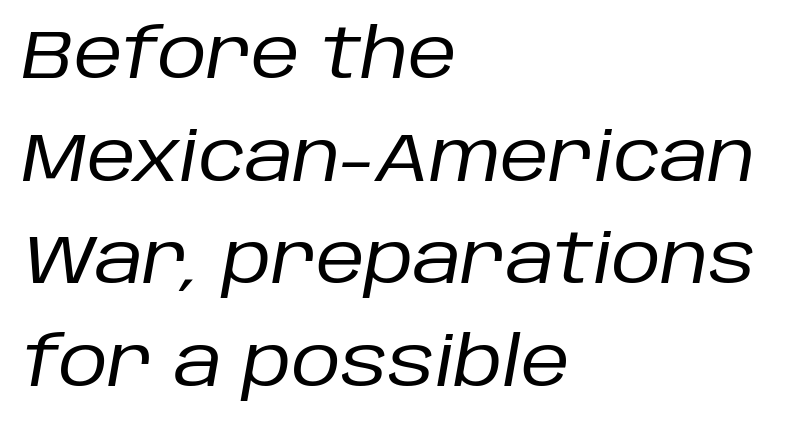
Slanted lettering throughout. The gap between lines stays unmarked. No heavy texture on the line: the type isn't bold. Layout note: lines flush left.
